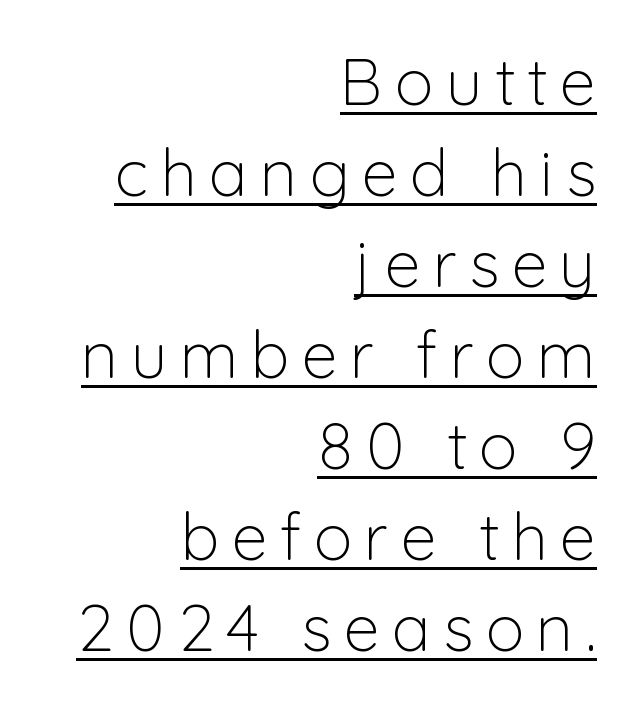
Each letter keeps its own natural width here, so spacing adapts to shape. Does the lettering tilt? It doesn't — this is upright. Heft: none added — not bold. The rendered words wear a rule along their underside.
